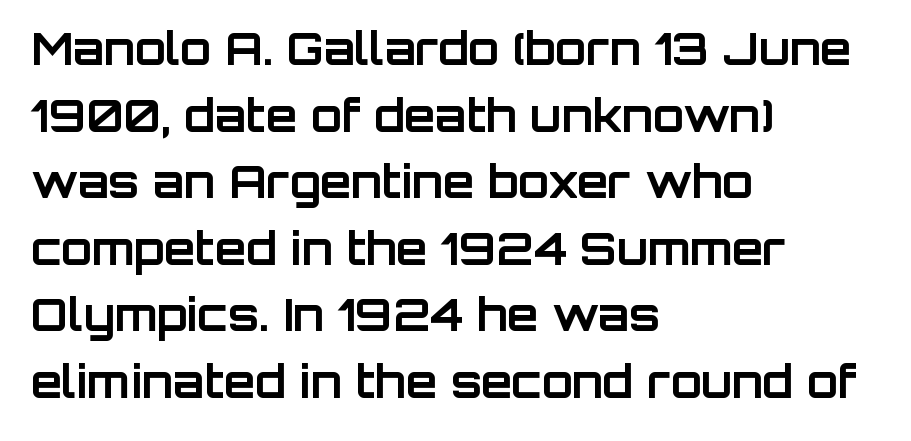
The image shows 45 px bold sans-serif type, upright; set left-aligned, normal line spacing (1.48x), normal letter spacing, not underlined; low stroke contrast and a large x-height.
